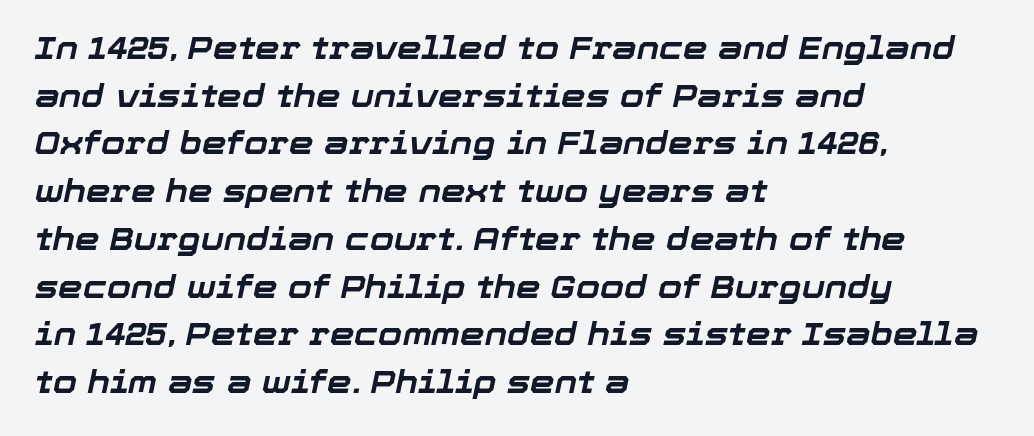
Q: Is the text bold? A: Yes.
Q: Is the text italic (slanted)? A: Yes, it leans right by about 12 degrees.
Q: Is the text underlined? A: No.
Q: How is the paragraph aligned? A: Left-aligned.
Q: Is the spacing between letters normal or unusually wide? A: Normal.
Q: Is the spacing between lines tight, normal or loose? A: Normal.
Q: Width (condensed, normal, or wide)? A: Normal.
Q: Stroke contrast? A: Low.
Q: x-height? A: Medium.
Q: Monospaced? A: No.
